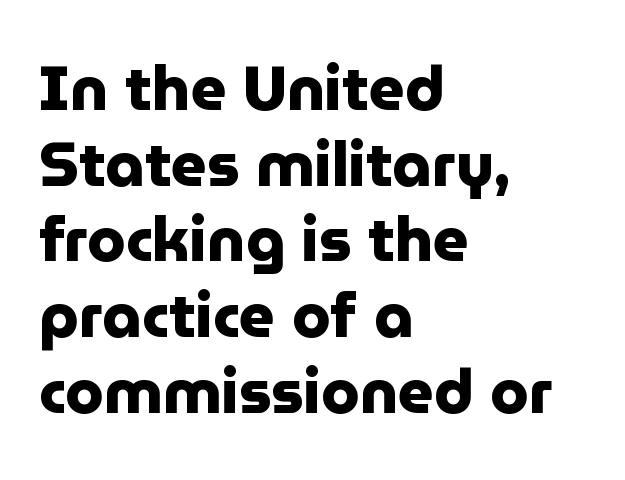
The image shows 62 px heavy sans-serif type, upright; set left-aligned, line spacing 1.22x, normal letter spacing, not underlined; low stroke contrast and a medium x-height.
